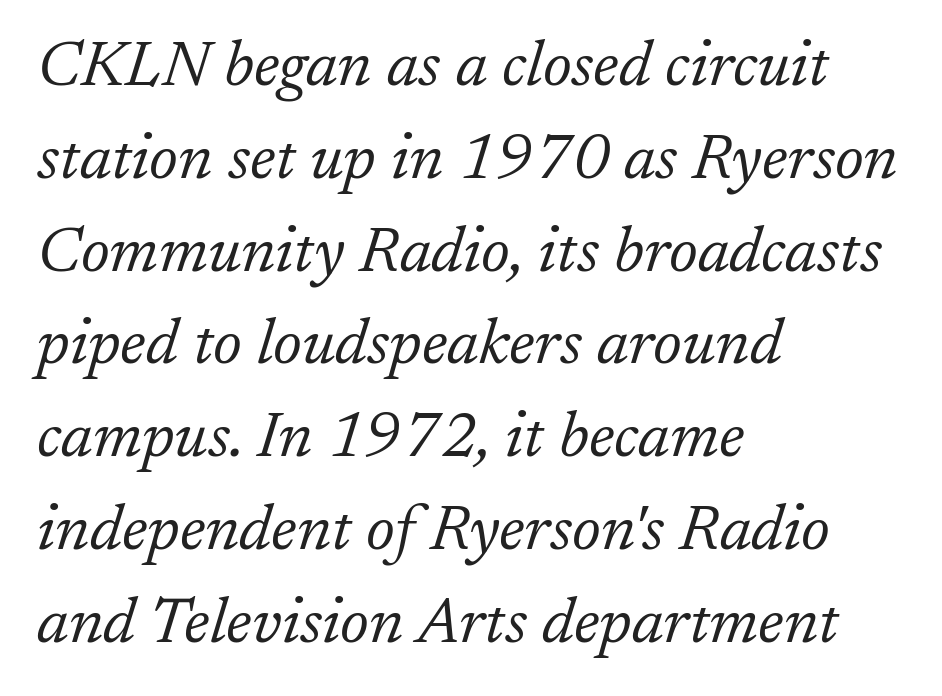
{"serif": "yes", "italic": "yes", "lean": "right", "slant_degrees": 17, "bold": "no", "weight": "light", "width": "normal", "stroke_contrast": "low", "x_height": "medium", "monospaced": "no", "underline": "no", "align": "left", "line_spacing": "normal", "line_spacing_ratio": 1.45, "letter_spacing": "normal", "letter_spacing_em": 0.0, "glyph_px": 64}
